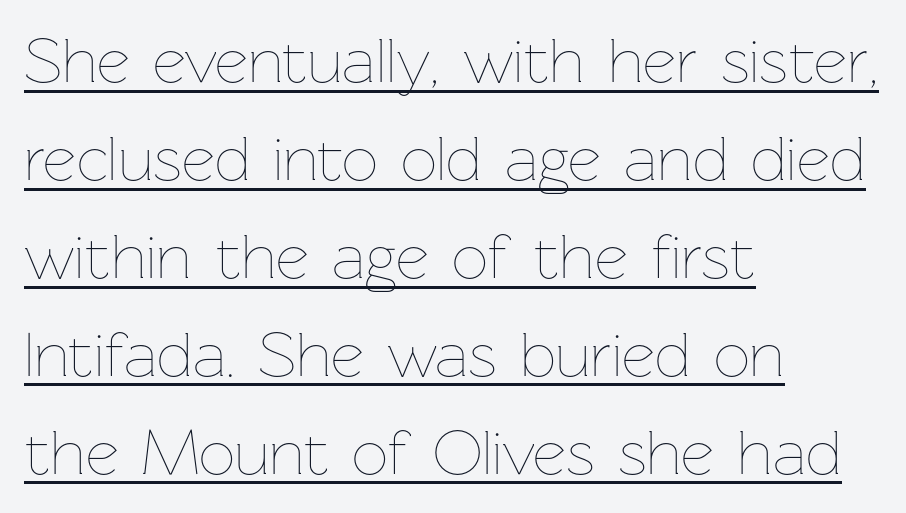
The image shows 64 px thin type, upright; set left-aligned, normal line spacing (1.53x), normal letter spacing, underlined; low stroke contrast and a medium x-height.
